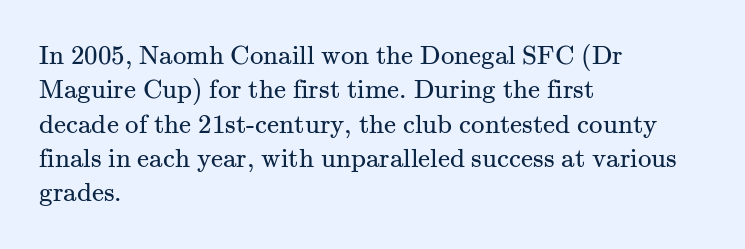
The letterforms sit at book weight or below. Honestly, the letter spacing is just normal — you wouldn't notice it. The type sits square on the baseline with zero lean. Unmarked baselines from the first word to the last. The text block is weighted toward the left margin, trailing off unevenly rightward. The designer left line spacing at the default.
